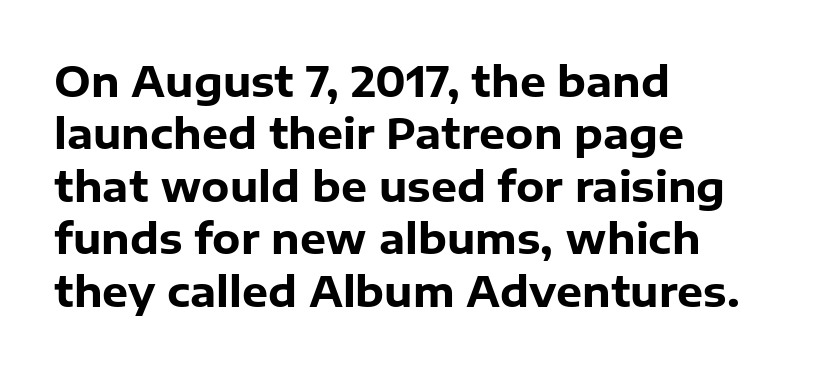
The image shows 41 px heavy sans-serif type, upright; set left-aligned, normal line spacing (1.28x), normal letter spacing, not underlined; low stroke contrast and a medium x-height.
